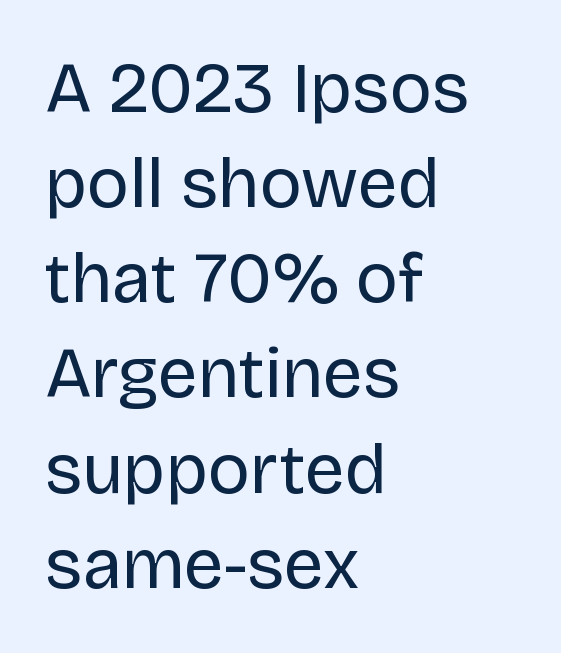
A typesetter would call this proportional, since set widths differ per character. In terms of letterspacing, this is plain default setting. Honestly, the row spacing looks completely unremarkable. This rendering uses left alignment, leaving the right contour irregular. Weight: not bold — regular or lighter.
